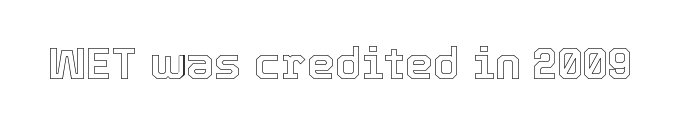
{"italic": "no", "width": "normal", "x_height": "medium", "monospaced": "no", "underline": "no", "letter_spacing": "normal", "letter_spacing_em": 0.0, "glyph_px": 45}
